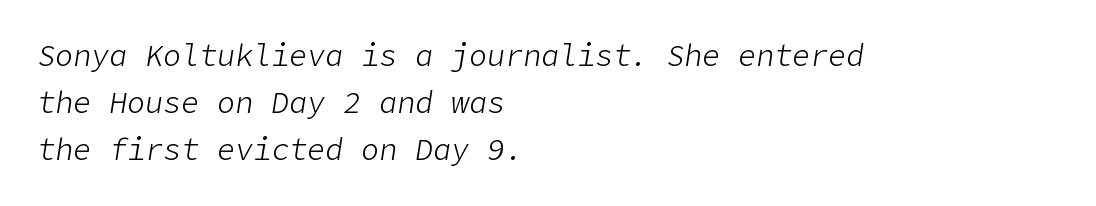
Slanted lettering throughout. Words appear dense and cohesive because spacing is normal. Descender tails drop into unmarked territory. This block has exactly the height ordinary leading produces. The face looks like a standard text weight, possibly lighter.
